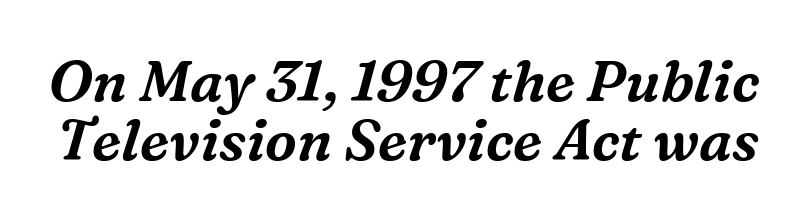
Q: Is the text italic (slanted)? A: Yes, it leans right by about 16 degrees.
Q: Is the typeface a serif or a sans-serif typeface? A: Serif.
Q: Is the text underlined? A: No.
Q: Is the spacing between letters normal or unusually wide? A: Normal.
Q: Is the spacing between lines tight, normal or loose? A: Tight.
Q: Width (condensed, normal, or wide)? A: Normal.
Q: Stroke contrast? A: Medium.
Q: x-height? A: Medium.
Q: Monospaced? A: No.
